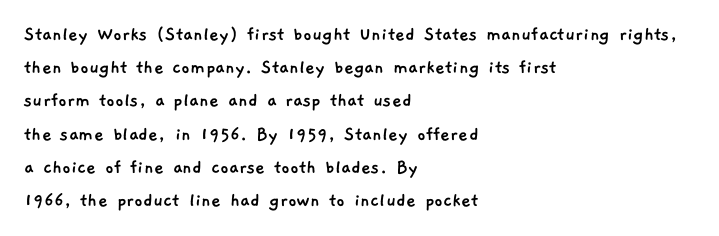
Q: Is the text underlined? A: No.
Q: How is the paragraph aligned? A: Left-aligned.
Q: Is the spacing between letters normal or unusually wide? A: Normal.
Q: Is the spacing between lines tight, normal or loose? A: Normal.
